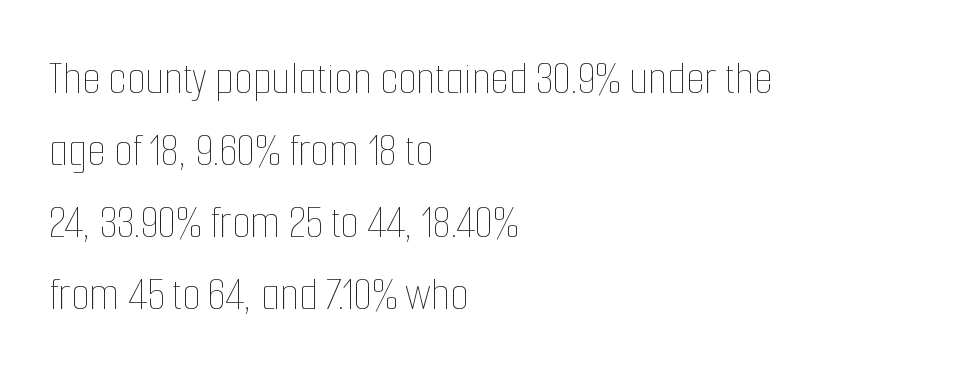
Q: Is the text bold? A: No.
Q: Is the text italic (slanted)? A: No, it is upright.
Q: Is the text underlined? A: No.
Q: How is the paragraph aligned? A: Left-aligned.
Q: Is the spacing between letters normal or unusually wide? A: Normal.
Q: Is the spacing between lines tight, normal or loose? A: Normal.
Q: Width (condensed, normal, or wide)? A: Condensed.
Q: Stroke contrast? A: Low.
Q: x-height? A: Medium.
Q: Monospaced? A: No.
